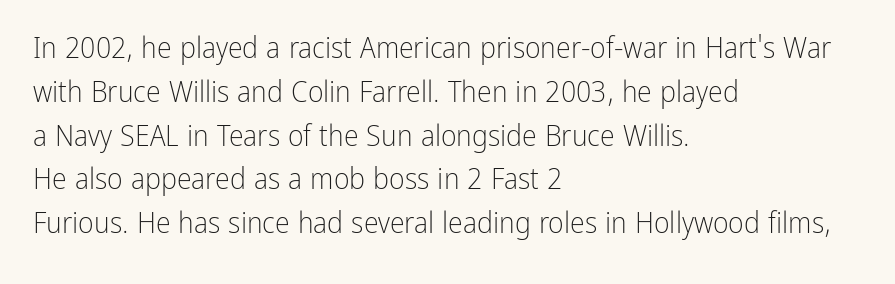
Do the characters align in a grid? No, the font is proportional. Bare-footed words on every line. Counters stay open thanks to moderate or lighter strokes. Notice how descenders clear the ascenders below comfortably — that's standard leading.
